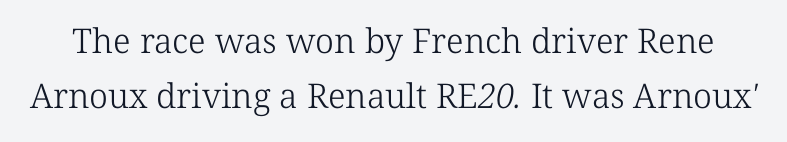
Q: Is the text bold? A: No.
Q: Is the typeface a serif or a sans-serif typeface? A: Serif.
Q: Is the text underlined? A: No.
Q: Is the spacing between letters normal or unusually wide? A: Normal.
Q: Is the spacing between lines tight, normal or loose? A: Normal.
Q: Width (condensed, normal, or wide)? A: Normal.
Q: Stroke contrast? A: Low.
Q: x-height? A: Medium.
Q: Monospaced? A: No.
